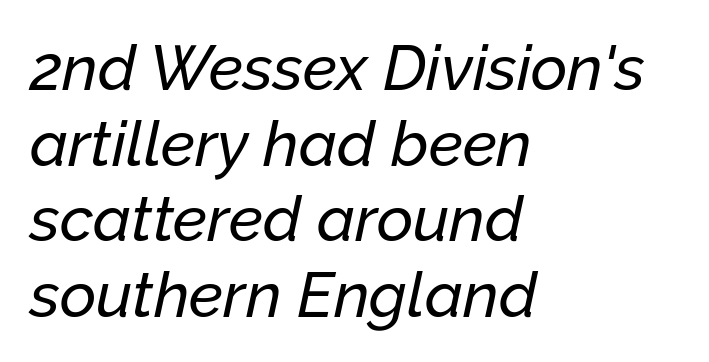
Q: Is the text italic (slanted)? A: Yes, it leans right by about 12 degrees.
Q: Is the text underlined? A: No.
Q: How is the paragraph aligned? A: Left-aligned.
Q: Is the spacing between letters normal or unusually wide? A: Normal.
Q: Width (condensed, normal, or wide)? A: Normal.
Q: Stroke contrast? A: Low.
Q: x-height? A: Medium.
Q: Monospaced? A: No.
